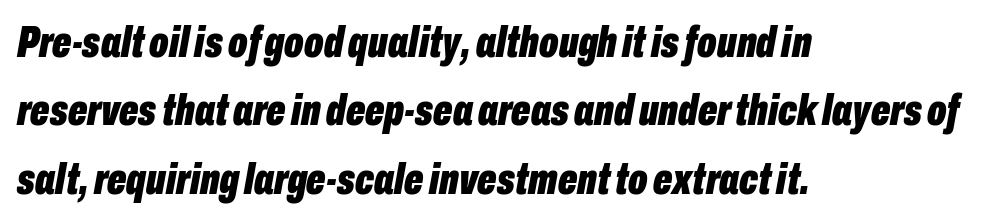
{"italic": "yes", "lean": "right", "slant_degrees": 10, "bold": "yes", "weight": "bold", "width": "condensed", "stroke_contrast": "low", "x_height": "medium", "monospaced": "no", "underline": "no", "align": "left", "line_spacing": "normal", "line_spacing_ratio": 1.52, "letter_spacing": "normal", "letter_spacing_em": 0.0, "glyph_px": 45}
